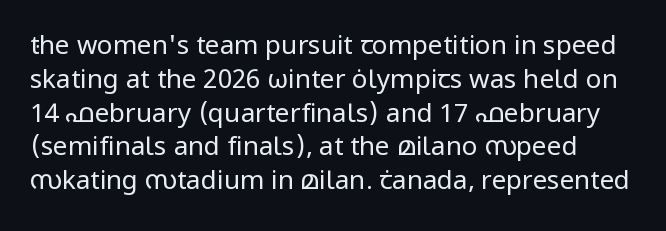
The image shows 26 px text type, upright; set normal line spacing (1.3x), normal letter spacing, not underlined.
